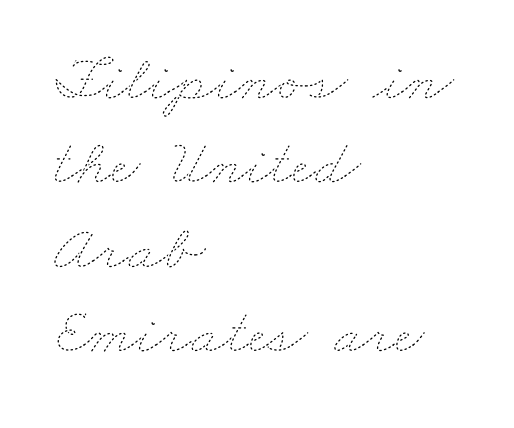
The image shows 65 px thin, wide type; set left-aligned, normal line spacing (1.3x), normal letter spacing, not underlined; low stroke contrast and a small x-height.
